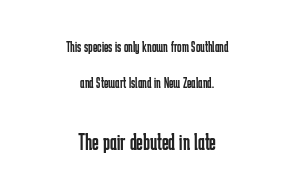
{"italic": "no", "bold": "no", "underline": "no", "align": "center", "line_spacing": "loose", "line_spacing_ratio": 2.43, "letter_spacing": "normal", "letter_spacing_em": 0.0, "larger_block": "second", "size_ratio": 1.53, "glyph_px": 23}
